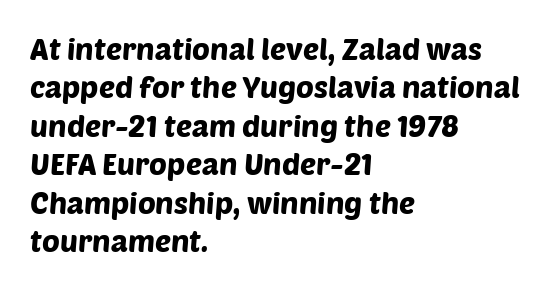
Q: Is the typeface a serif or a sans-serif typeface? A: Sans-serif.
Q: Is the text underlined? A: No.
Q: How is the paragraph aligned? A: Left-aligned.
Q: Is the spacing between letters normal or unusually wide? A: Normal.
Q: Is the spacing between lines tight, normal or loose? A: Normal.
Q: Width (condensed, normal, or wide)? A: Normal.
Q: Stroke contrast? A: Low.
Q: x-height? A: Large.
Q: Monospaced? A: No.
